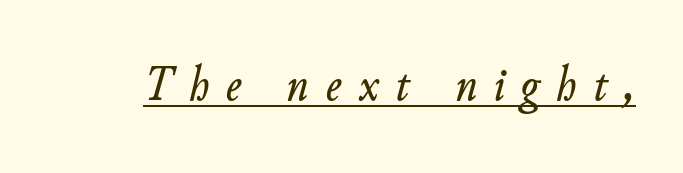
Q: Is the text italic (slanted)? A: Yes, it leans right by about 11 degrees.
Q: Is the text underlined? A: Yes.
Q: Is the spacing between letters normal or unusually wide? A: Unusually wide.
Q: Width (condensed, normal, or wide)? A: Normal.
Q: Stroke contrast? A: Low.
Q: x-height? A: Small.
Q: Monospaced? A: No.
